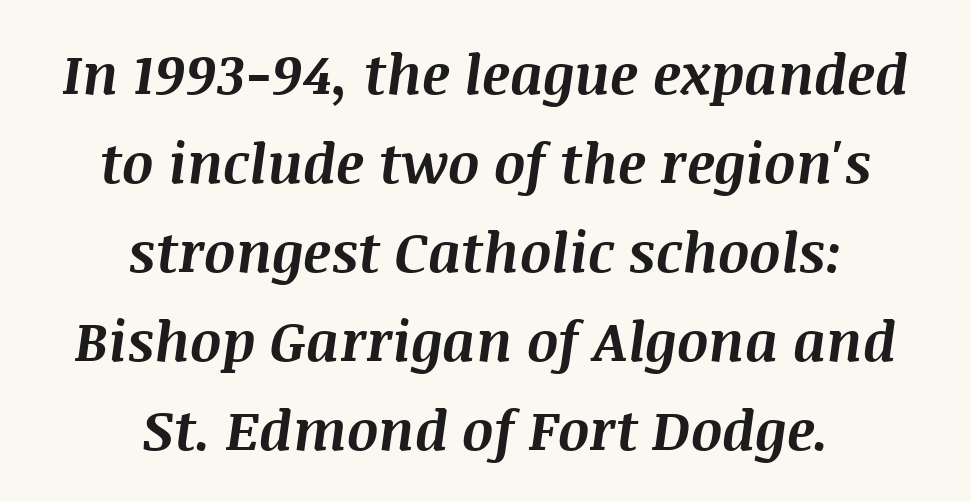
The image shows 55 px bold type, italic (leaning right); set centered, normal line spacing (1.62x), normal letter spacing, not underlined; medium stroke contrast and a large x-height.
